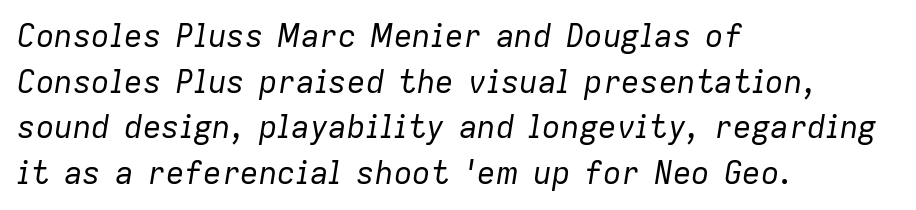
{"italic": "yes", "lean": "right", "slant_degrees": 9, "bold": "no", "weight": "regular", "width": "normal", "stroke_contrast": "low", "x_height": "medium", "monospaced": "no", "underline": "no", "align": "left", "line_spacing": "normal", "line_spacing_ratio": 1.47, "letter_spacing": "normal", "letter_spacing_em": 0.0, "glyph_px": 31}
